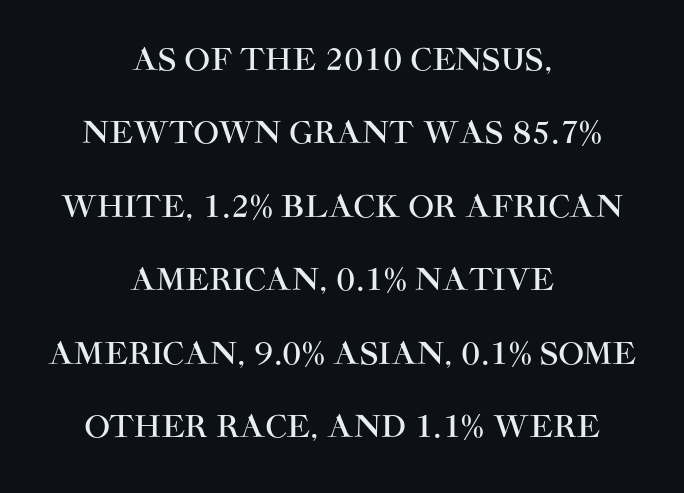
{"serif": "no", "italic": "no", "width": "normal", "stroke_contrast": "high", "x_height": "large", "monospaced": "no", "underline": "no", "align": "center", "line_spacing": "loose", "line_spacing_ratio": 2.45, "letter_spacing": "normal", "letter_spacing_em": 0.0, "glyph_px": 30}
